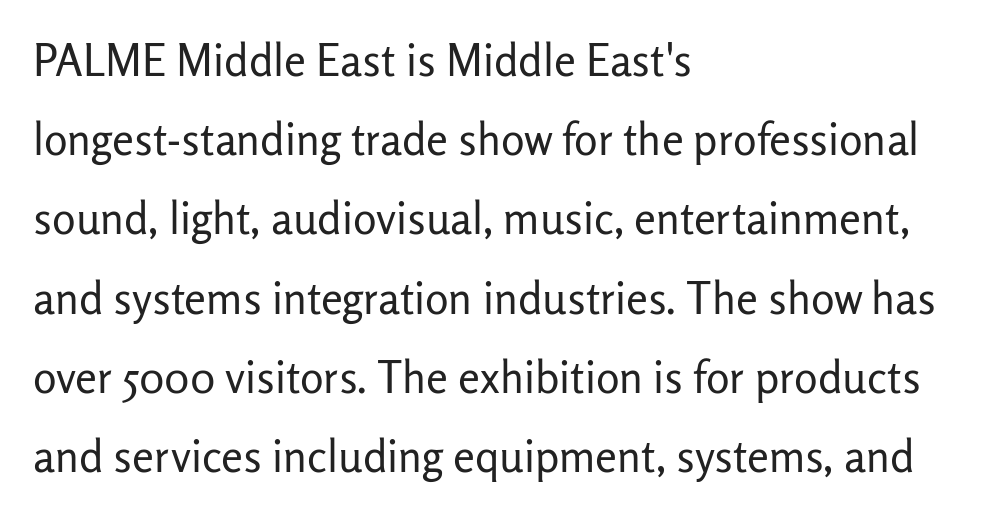
{"serif": "no", "italic": "no", "bold": "no", "weight": "regular", "width": "normal", "stroke_contrast": "low", "x_height": "medium", "monospaced": "no", "underline": "no", "align": "left", "line_spacing_ratio": 1.8, "letter_spacing": "normal", "letter_spacing_em": 0.0, "glyph_px": 44}
